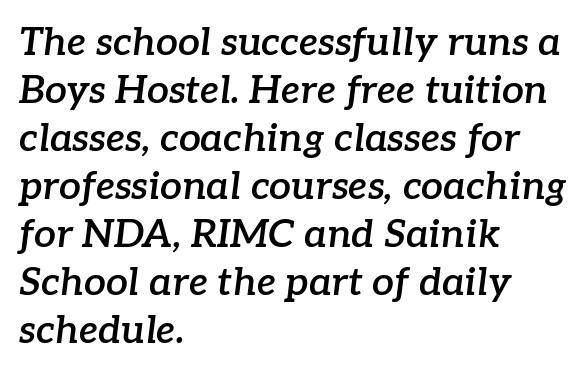
Notice how the passage keeps a crisp vertical edge on the left only. Look at the bottom of the vertical strokes: they flare into serifs here. This is oblique type, the kind used for emphasis or titles. Anything drawn beneath the words? Only blank space. How are the letters spaced? Ordinarily, with no added tracking. Heft: intermediate — a semibold.
